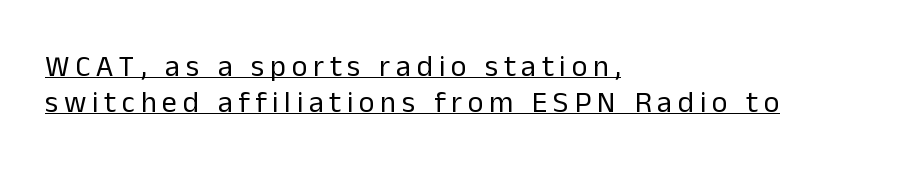
{"serif": "no", "italic": "no", "bold": "no", "weight": "regular", "width": "normal", "stroke_contrast": "low", "x_height": "medium", "monospaced": "no", "underline": "yes", "align": "left", "line_spacing_ratio": 1.2, "glyph_px": 30}
